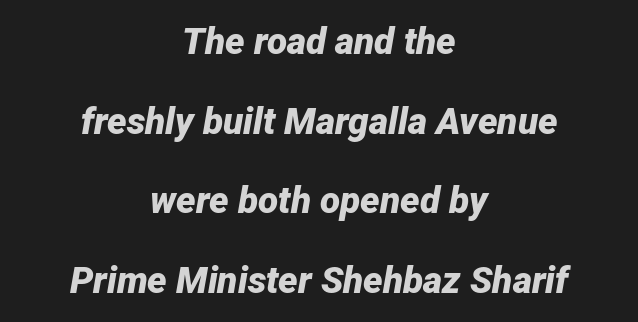
{"italic": "yes", "lean": "right", "slant_degrees": 12, "bold": "yes", "weight": "bold", "width": "normal", "stroke_contrast": "low", "x_height": "medium", "monospaced": "no", "underline": "no", "align": "center", "line_spacing": "loose", "line_spacing_ratio": 2.15, "letter_spacing": "normal", "letter_spacing_em": 0.0, "glyph_px": 37}
